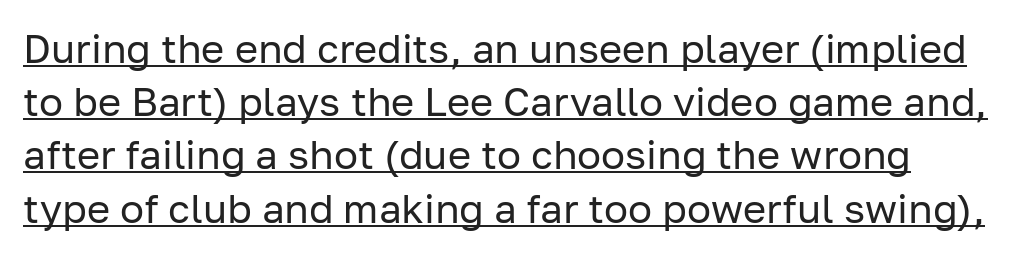
{"serif": "no", "italic": "no", "bold": "no", "weight": "regular", "width": "normal", "stroke_contrast": "low", "x_height": "medium", "monospaced": "no", "underline": "yes", "line_spacing": "normal", "line_spacing_ratio": 1.33, "letter_spacing": "normal", "letter_spacing_em": 0.0, "glyph_px": 40}
